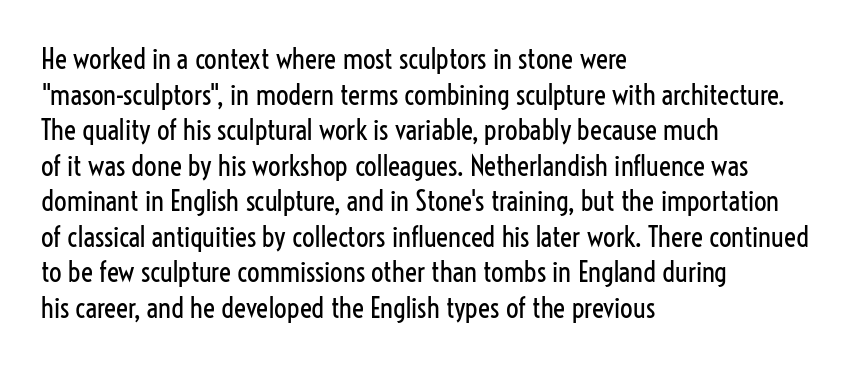
Whoever set this chose a conventional vertical rhythm. The characters are drawn with everyday or finer stroke widths. The rendering uses natural spacing where letterforms have individual widths. This sample is left-justified, so line endings fall wherever the words run out. No italicization has been applied; the sample stays upright.
